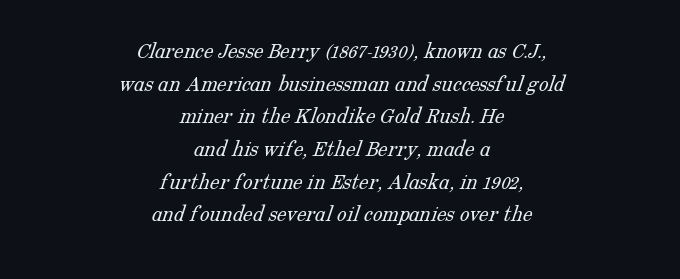
Stems here are at most as thick as an everyday book face. These lines are centered, leaving both edges ragged. The tracking reads as untouched default to a designer's eye. Quick note: underline off.
